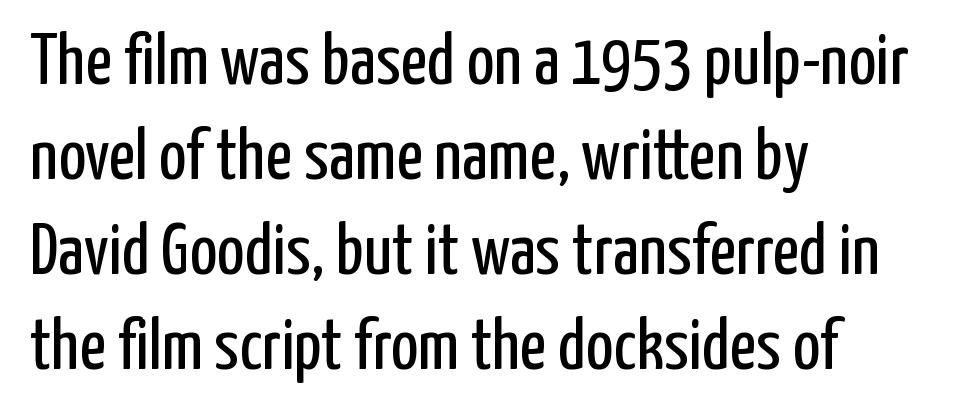
{"serif": "no", "italic": "no", "bold": "no", "weight": "regular", "width": "condensed", "stroke_contrast": "low", "x_height": "medium", "monospaced": "no", "underline": "no", "align": "left", "line_spacing": "normal", "line_spacing_ratio": 1.3, "letter_spacing": "normal", "letter_spacing_em": 0.0, "glyph_px": 73}
